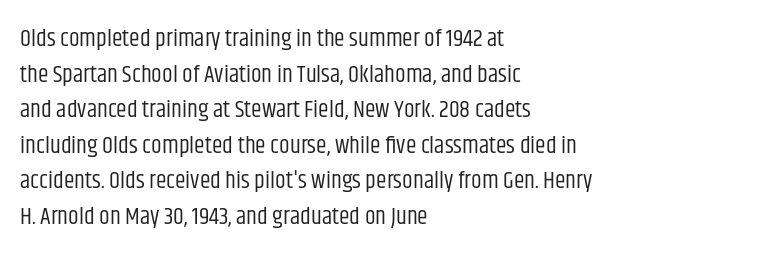
{"italic": "no", "bold": "no", "underline": "no", "align": "left", "line_spacing": "normal", "line_spacing_ratio": 1.48, "letter_spacing": "normal", "letter_spacing_em": 0.0, "glyph_px": 24}
